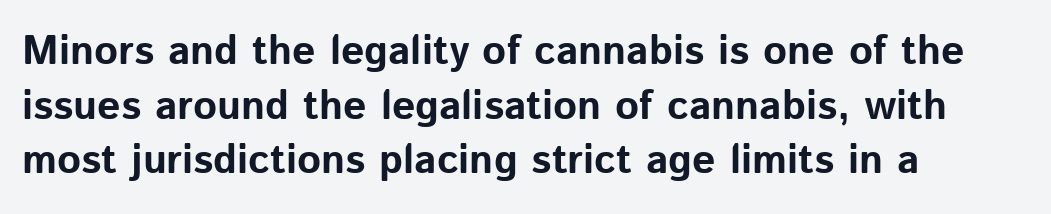
The image shows 41 px bold sans-serif type, upright; set left-aligned, normal line spacing (1.33x), normal letter spacing, not underlined; low stroke contrast and a medium x-height.
